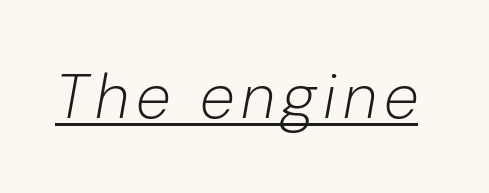
The image shows 63 px light type, italic (leaning right); set underlined; low stroke contrast and a medium x-height.
